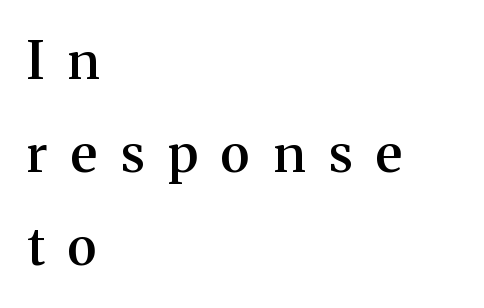
The gap between lines stays unmarked. This sample uses expanded letter spacing, leaving extra air between glyphs. Is the block centered? No — it sits flush against the left margin. The designer went with a serif here, giving each stem small feet. The specimen reads as upright at a glance. Firm but not heavy-handed strokes: this text is semibold.
